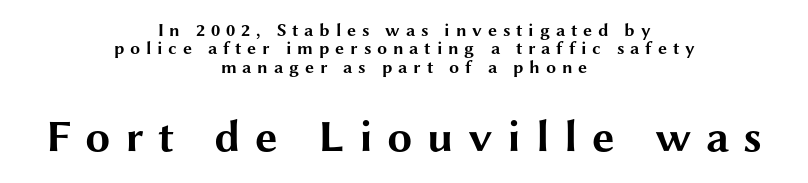
The image shows 45 px bold, wide sans-serif type, upright; set centered, tight line spacing (1.02x), unusually wide letter spacing (+0.32 em), not underlined; the second (bottom) block is 2.5x larger; medium stroke contrast and a medium x-height.
